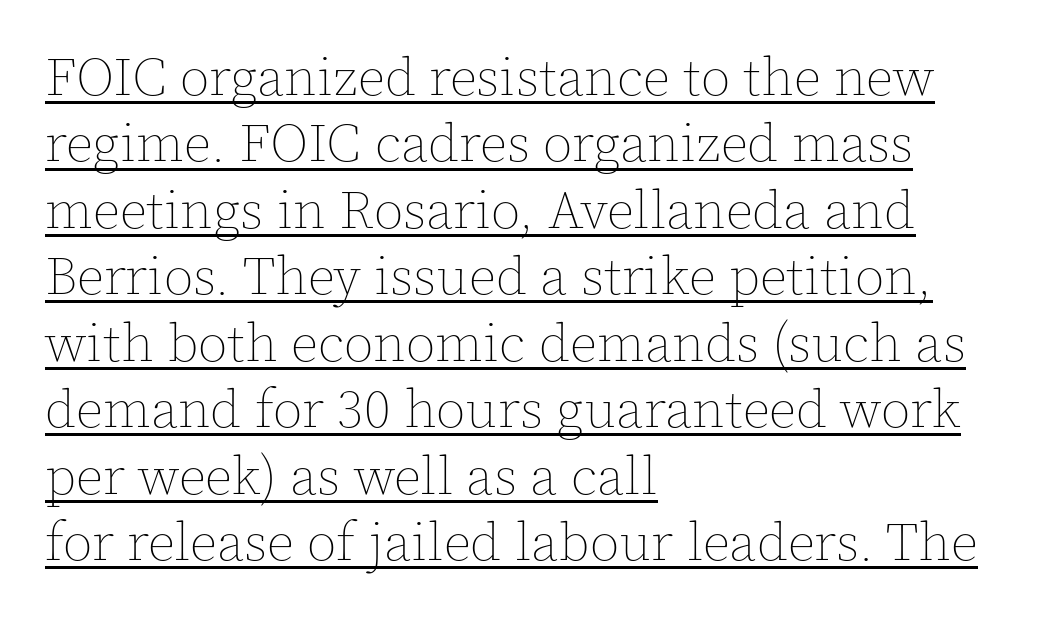
{"italic": "no", "bold": "no", "weight": "thin", "width": "normal", "x_height": "medium", "monospaced": "no", "underline": "yes", "align": "left", "line_spacing_ratio": 1.23, "letter_spacing": "normal", "letter_spacing_em": 0.0, "glyph_px": 54}
